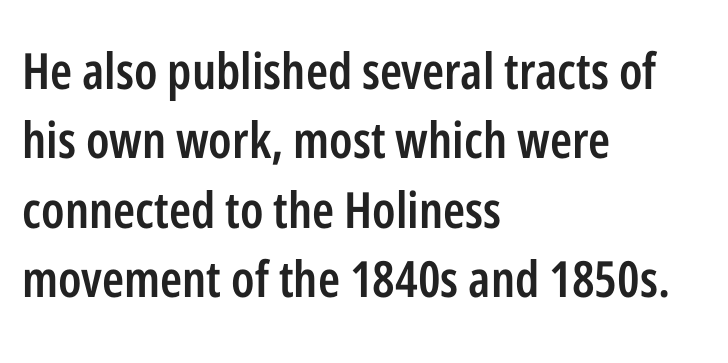
Notice the strokes are somewhat thickened but not fully heavy: this is a semibold. Where is the straight margin? On the left. Honestly, there is no underline to notice here at all. Stroke terminals: plain, sans-serif.
